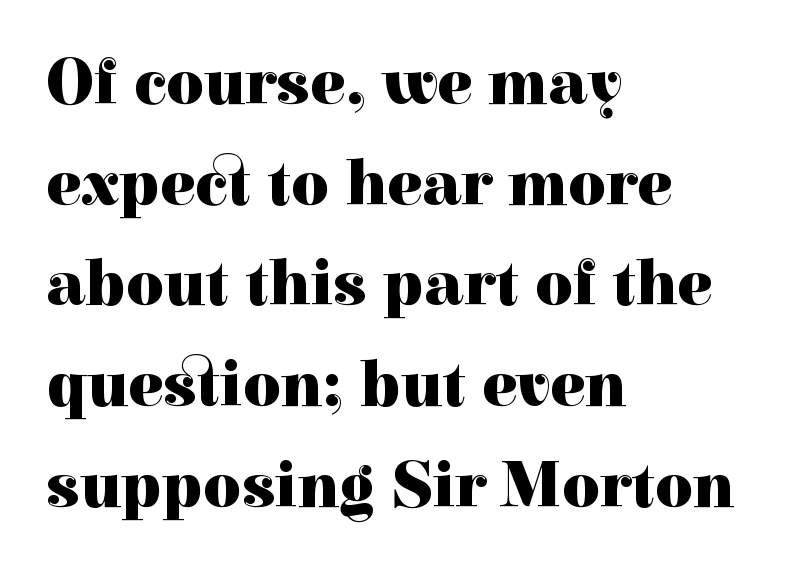
The image shows 65 px heavy serif type, upright; set left-aligned, normal line spacing (1.55x), normal letter spacing, not underlined; a medium x-height.
